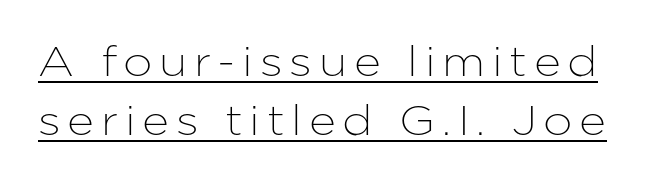
Q: Is the text italic (slanted)? A: No, it is upright.
Q: Is the typeface a serif or a sans-serif typeface? A: Sans-serif.
Q: Is the text underlined? A: Yes.
Q: Is the spacing between lines tight, normal or loose? A: Normal.
Q: Width (condensed, normal, or wide)? A: Normal.
Q: Stroke contrast? A: Low.
Q: x-height? A: Medium.
Q: Monospaced? A: No.
